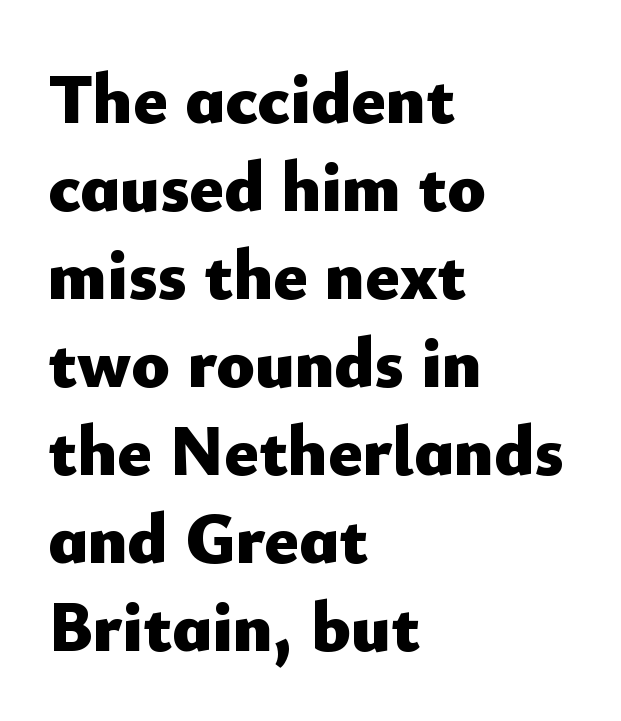
{"serif": "no", "italic": "no", "bold": "yes", "weight": "heavy", "width": "normal", "stroke_contrast": "low", "x_height": "small", "monospaced": "no", "underline": "no", "align": "left", "line_spacing_ratio": 1.24, "letter_spacing": "normal", "letter_spacing_em": 0.0, "glyph_px": 71}
